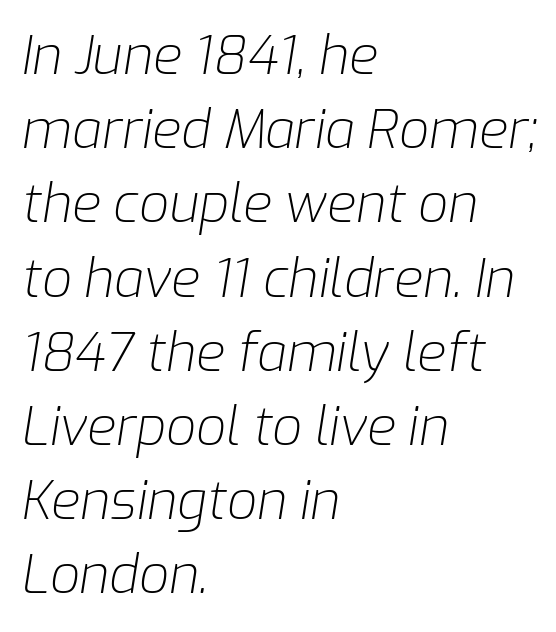
{"italic": "yes", "lean": "right", "slant_degrees": 9, "bold": "no", "weight": "light", "width": "normal", "stroke_contrast": "low", "x_height": "medium", "monospaced": "no", "underline": "no", "align": "left", "line_spacing": "normal", "line_spacing_ratio": 1.4, "letter_spacing": "normal", "letter_spacing_em": 0.0, "glyph_px": 53}
